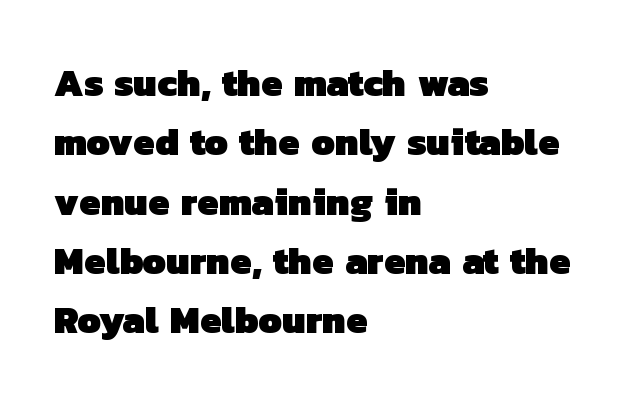
{"serif": "no", "bold": "yes", "weight": "heavy", "width": "normal", "stroke_contrast": "low", "x_height": "medium", "monospaced": "no", "underline": "no", "align": "left", "line_spacing": "normal", "line_spacing_ratio": 1.56, "letter_spacing": "normal", "letter_spacing_em": 0.0, "glyph_px": 38}
